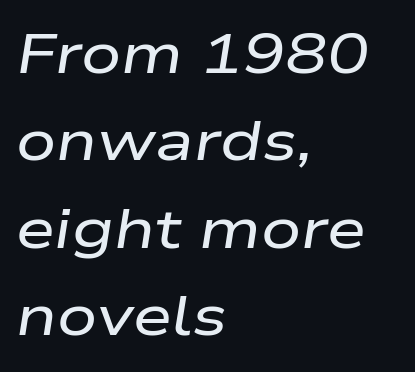
The image shows 56 px wide type, italic (leaning right); set left-aligned, normal line spacing (1.56x), normal letter spacing, not underlined; low stroke contrast and a medium x-height.
